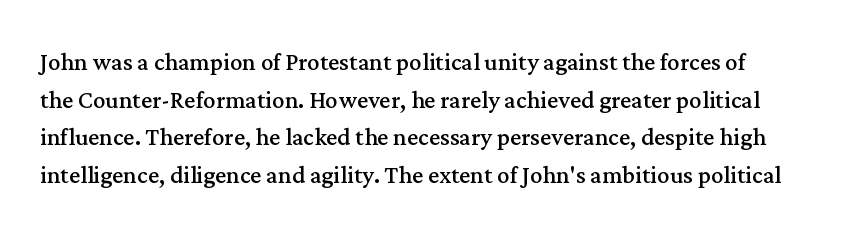
The image shows 31 px regular-weight serif type, upright; set line spacing 1.21x, normal letter spacing, not underlined; medium stroke contrast and a medium x-height.
